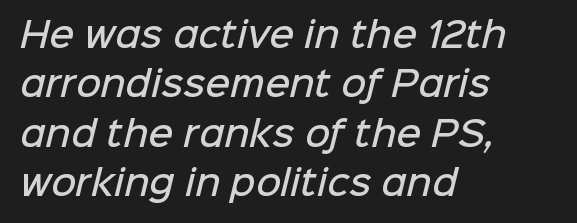
The image shows 34 px semibold sans-serif type; set left-aligned, normal line spacing (1.45x), normal letter spacing, not underlined; low stroke contrast and a medium x-height.
